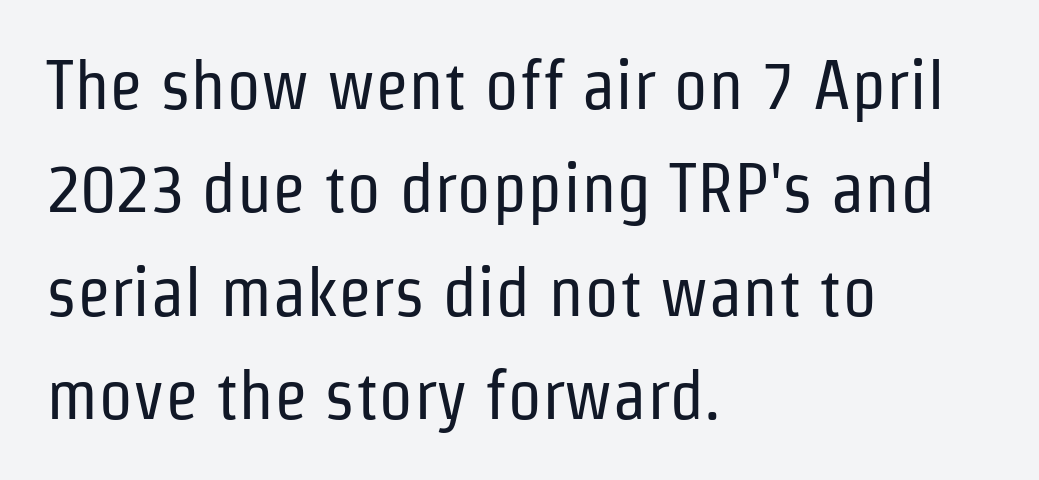
Q: Is the text bold? A: No.
Q: Is the text italic (slanted)? A: No, it is upright.
Q: Is the typeface a serif or a sans-serif typeface? A: Sans-serif.
Q: Is the text underlined? A: No.
Q: How is the paragraph aligned? A: Left-aligned.
Q: Is the spacing between letters normal or unusually wide? A: Normal.
Q: Is the spacing between lines tight, normal or loose? A: Normal.
Q: Width (condensed, normal, or wide)? A: Condensed.
Q: Stroke contrast? A: Low.
Q: x-height? A: Medium.
Q: Monospaced? A: No.
